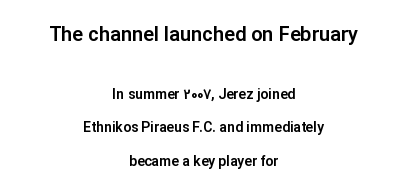
The lines in this sample share a center point and differ in where they start and stop. Block one is the big one; block two sits smaller underneath. This rendering features lettering with no underline. A great deal of white space separates one row of letters from the next. Default kerning and tracking; the words read as compact shapes. Is there any slant? The stems are plumb.
